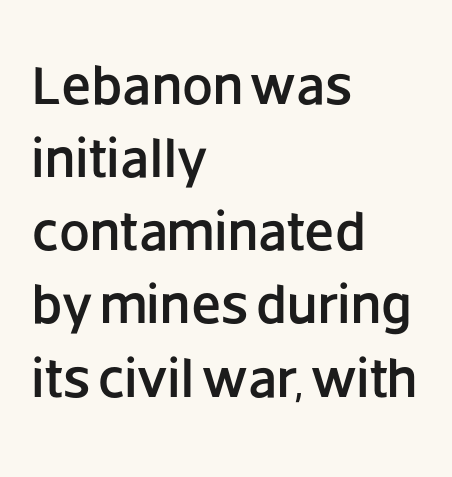
Is this a sans? Yes — the strokes have no serifs. Looks like regular typesetting: each glyph gets only the width it needs. These lines were composed using upright roman letters. Each line starts at the same left margin while the right side varies. The glyphs are unaccompanied by any horizontal stroke below them. Interline gaps are of average width in this sample.
